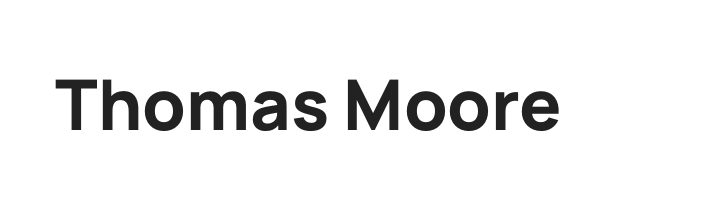
{"serif": "no", "italic": "no", "bold": "yes", "weight": "bold", "width": "normal", "stroke_contrast": "low", "x_height": "medium", "monospaced": "no", "underline": "no", "letter_spacing": "normal", "letter_spacing_em": 0.0, "glyph_px": 70}
